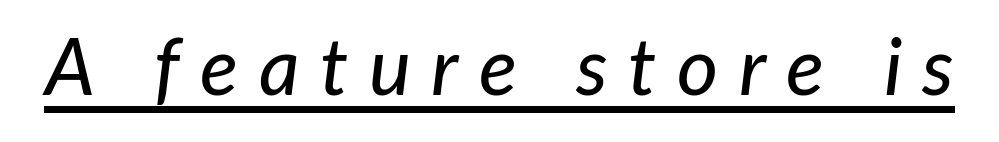
Q: Is the text italic (slanted)? A: Yes, it leans right by about 7 degrees.
Q: Is the text underlined? A: Yes.
Q: Is the spacing between letters normal or unusually wide? A: Unusually wide.
Q: Width (condensed, normal, or wide)? A: Normal.
Q: Stroke contrast? A: Low.
Q: x-height? A: Medium.
Q: Monospaced? A: No.
